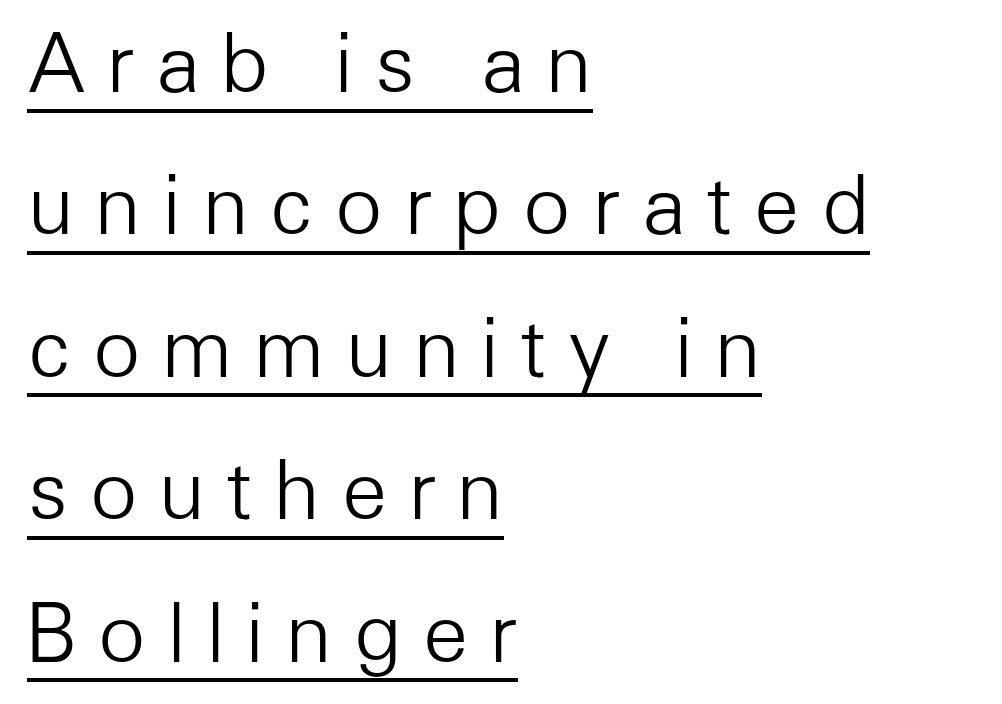
Q: Is the text bold? A: No.
Q: Is the text italic (slanted)? A: No, it is upright.
Q: Is the typeface a serif or a sans-serif typeface? A: Sans-serif.
Q: Is the text underlined? A: Yes.
Q: How is the paragraph aligned? A: Left-aligned.
Q: Is the spacing between letters normal or unusually wide? A: Unusually wide.
Q: Width (condensed, normal, or wide)? A: Normal.
Q: Stroke contrast? A: Low.
Q: x-height? A: Medium.
Q: Monospaced? A: No.
